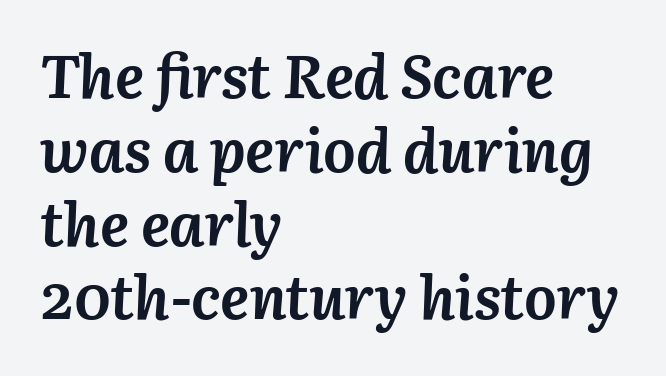
{"italic": "yes", "lean": "right", "slant_degrees": 3, "bold": "yes", "weight": "semibold", "width": "normal", "stroke_contrast": "medium", "x_height": "medium", "monospaced": "no", "underline": "no", "align": "left", "line_spacing_ratio": 1.21, "letter_spacing": "normal", "letter_spacing_em": 0.0, "glyph_px": 61}
